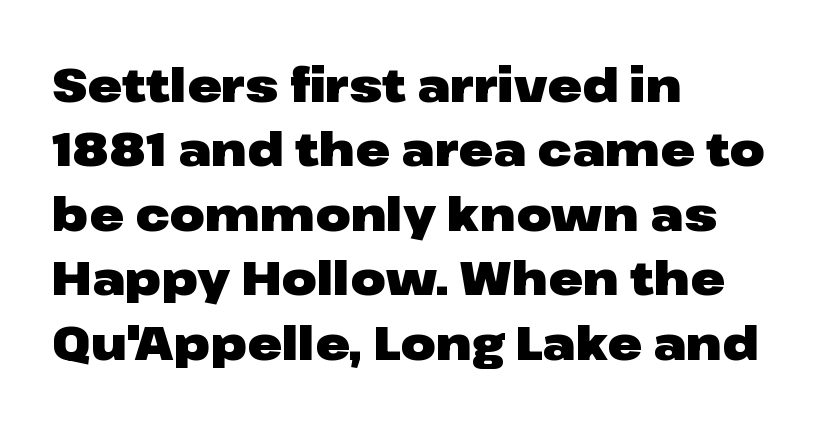
{"serif": "no", "italic": "no", "bold": "yes", "weight": "heavy", "width": "wide", "stroke_contrast": "low", "x_height": "medium", "monospaced": "no", "underline": "no", "align": "left", "line_spacing": "normal", "line_spacing_ratio": 1.4, "letter_spacing": "normal", "letter_spacing_em": 0.0, "glyph_px": 46}
